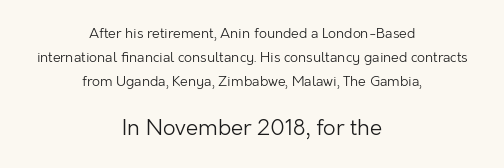
The image shows 22 px text type, upright; set centered, line spacing 1.73x, normal letter spacing, not underlined; the second (bottom) block is 1.57x larger.
